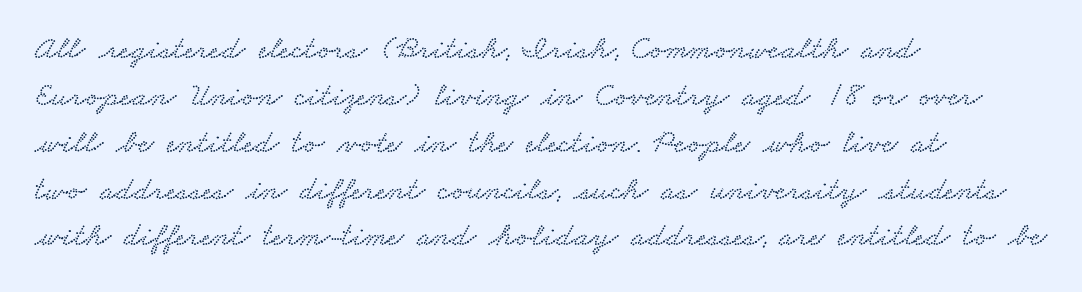
{"serif": "yes", "width": "wide", "stroke_contrast": "low", "x_height": "small", "monospaced": "no", "underline": "no", "align": "left", "line_spacing": "normal", "line_spacing_ratio": 1.42, "letter_spacing": "normal", "letter_spacing_em": 0.0, "glyph_px": 33}
